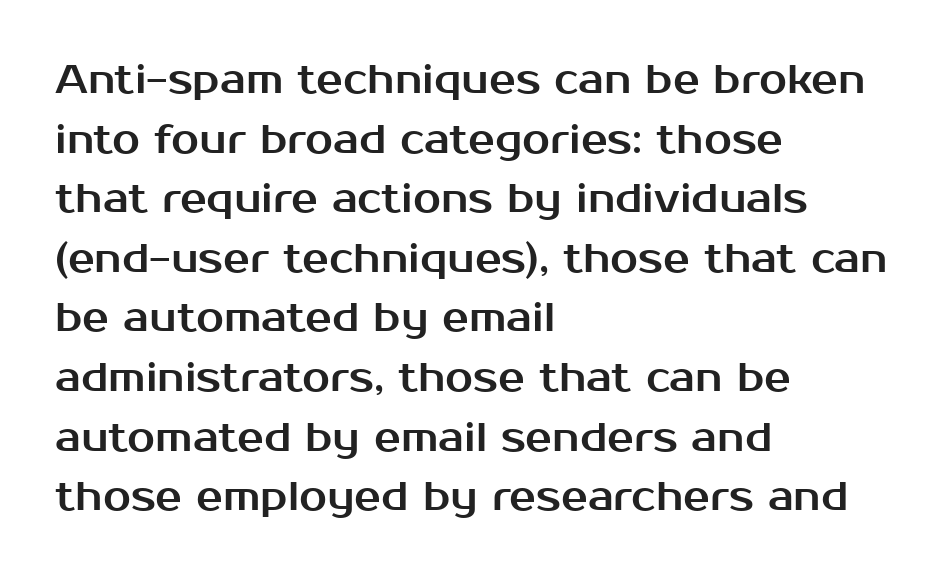
{"serif": "no", "italic": "no", "width": "normal", "stroke_contrast": "medium", "x_height": "medium", "monospaced": "no", "underline": "no", "align": "left", "line_spacing": "normal", "line_spacing_ratio": 1.49, "letter_spacing": "normal", "letter_spacing_em": 0.0, "glyph_px": 40}
